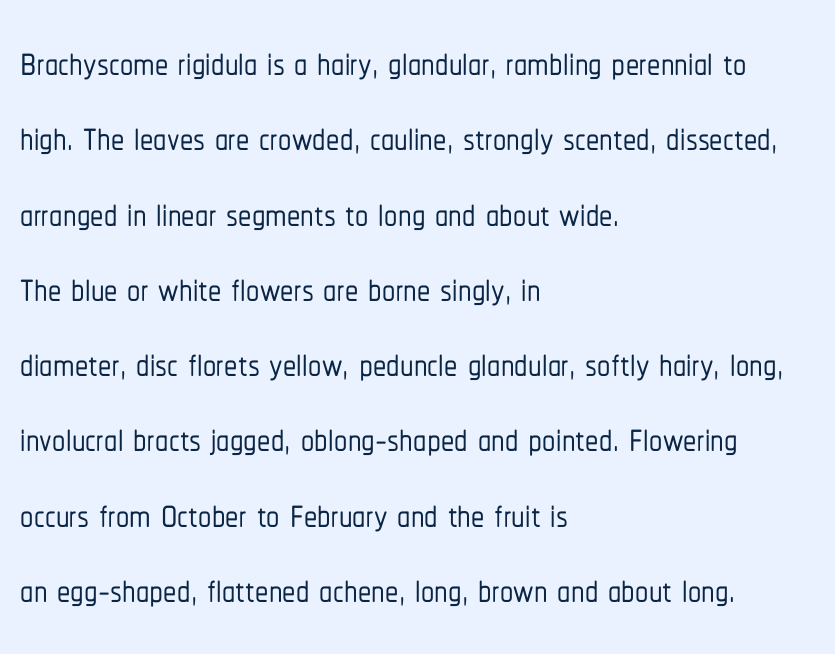
Is this a fixed-width face? No — the glyphs have proportional, varying widths. The specimen omits any rule beneath the text block's lines. A classic flush-left, rag-right setting is used for this passage. A roman cut, with each character standing at attention. Rows of type keep a routine distance in the vertical direction.
